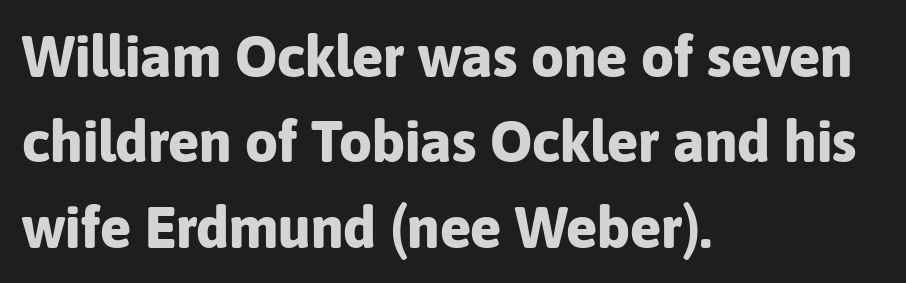
Q: Is the text bold? A: Yes.
Q: Is the text italic (slanted)? A: No, it is upright.
Q: Is the typeface a serif or a sans-serif typeface? A: Sans-serif.
Q: Is the text underlined? A: No.
Q: How is the paragraph aligned? A: Left-aligned.
Q: Is the spacing between letters normal or unusually wide? A: Normal.
Q: Is the spacing between lines tight, normal or loose? A: Normal.
Q: Width (condensed, normal, or wide)? A: Normal.
Q: Stroke contrast? A: Low.
Q: x-height? A: Medium.
Q: Monospaced? A: No.
